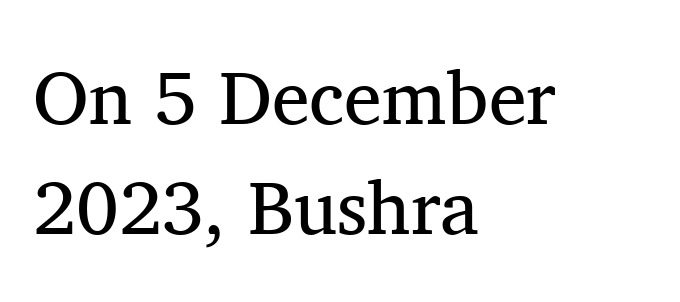
{"serif": "yes", "italic": "no", "bold": "no", "weight": "regular", "width": "normal", "stroke_contrast": "medium", "x_height": "medium", "monospaced": "no", "underline": "no", "align": "left", "line_spacing": "normal", "line_spacing_ratio": 1.45, "letter_spacing": "normal", "letter_spacing_em": 0.0, "glyph_px": 76}
